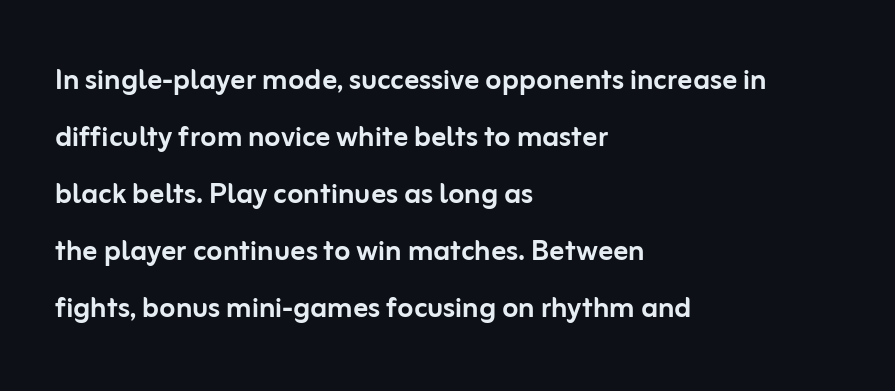
The image shows 37 px sans-serif type, upright; set left-aligned, normal line spacing (1.54x), normal letter spacing, not underlined; low stroke contrast and a medium x-height.
